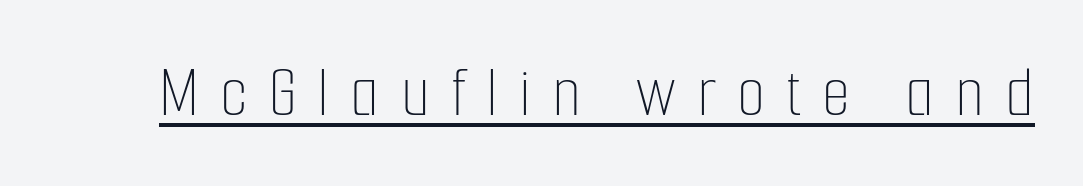
A light-to-regular cut is what we see here. This is roman type, the default non-slanted kind. The string is rendered with underlining switched on. Spacing verdict: proportional, widths tailored to each character.
